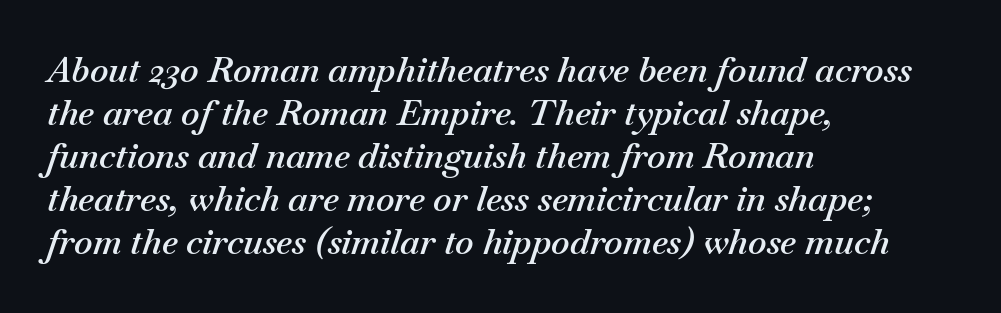
Q: Is the text bold? A: Semi-bold.
Q: Is the text italic (slanted)? A: Yes, it leans right by about 18 degrees.
Q: Is the text underlined? A: No.
Q: How is the paragraph aligned? A: Left-aligned.
Q: Is the spacing between letters normal or unusually wide? A: Normal.
Q: Width (condensed, normal, or wide)? A: Normal.
Q: Stroke contrast? A: Medium.
Q: x-height? A: Small.
Q: Monospaced? A: No.
